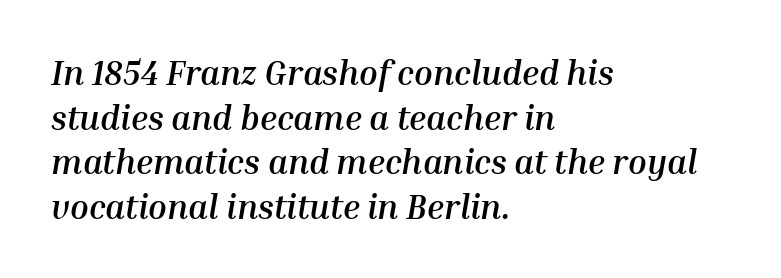
The image shows 34 px semibold type, italic (leaning right); set left-aligned, normal line spacing (1.31x), normal letter spacing, not underlined; medium stroke contrast and a medium x-height.
